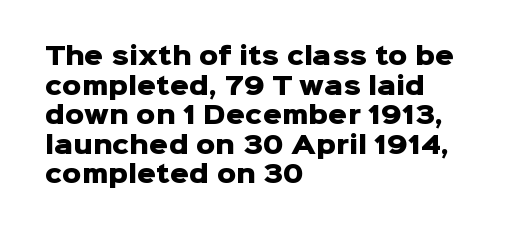
{"italic": "no", "bold": "yes", "underline": "no", "align": "left", "line_spacing_ratio": 1.23, "letter_spacing": "normal", "letter_spacing_em": 0.0, "glyph_px": 24}
